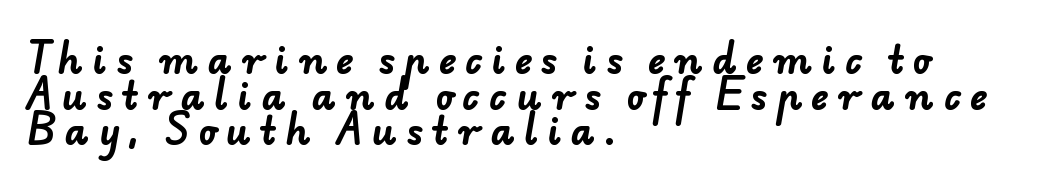
Leading: reduced. Bold? Absolutely — the strokes are thick and heavy. Spacing verdict: proportional, widths tailored to each character. Horizontally, the lines are justified to the leading edge only. Rule under the text: the space is simply empty.
